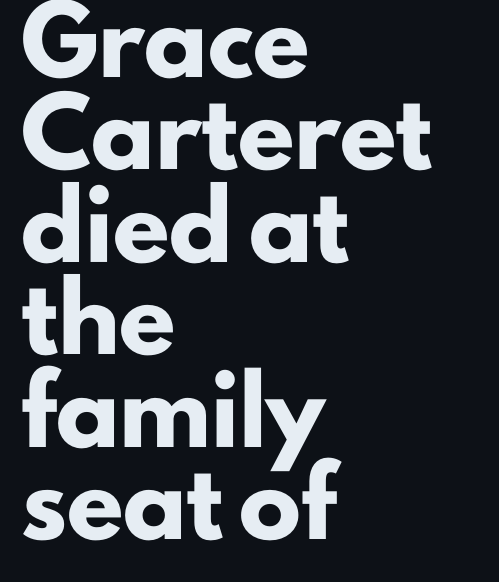
{"serif": "no", "italic": "no", "bold": "yes", "weight": "heavy", "width": "normal", "stroke_contrast": "low", "x_height": "small", "monospaced": "no", "underline": "no", "align": "left", "line_spacing": "normal", "line_spacing_ratio": 1.49, "letter_spacing": "normal", "letter_spacing_em": 0.0, "glyph_px": 62}
